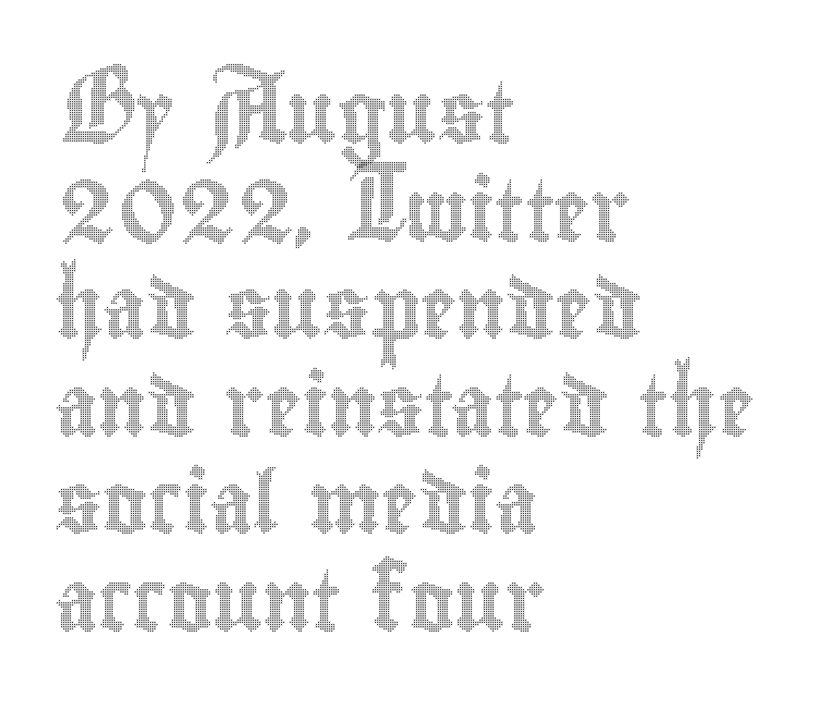
Does the leading feel generous? No, just average. All the whitespace from short lines collects on the right. Has an underline been added? It has not. The gaps between neighbouring characters are ordinary and unremarkable.
